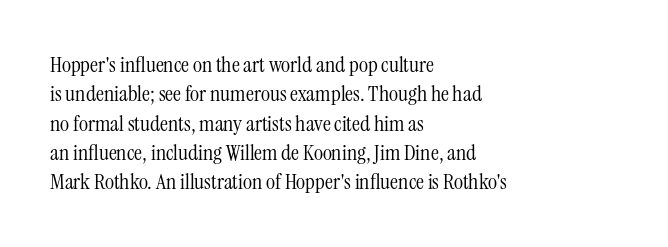
Q: Is the text bold? A: No.
Q: Is the text italic (slanted)? A: No, it is upright.
Q: Is the text underlined? A: No.
Q: How is the paragraph aligned? A: Left-aligned.
Q: Is the spacing between letters normal or unusually wide? A: Normal.
Q: Is the spacing between lines tight, normal or loose? A: Normal.
